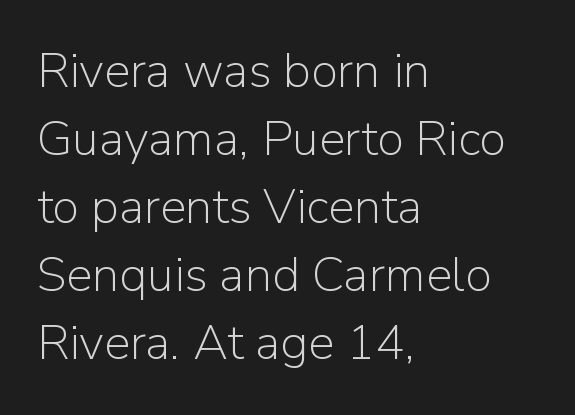
Q: Is the text bold? A: No.
Q: Is the text italic (slanted)? A: No, it is upright.
Q: Is the typeface a serif or a sans-serif typeface? A: Sans-serif.
Q: Is the text underlined? A: No.
Q: How is the paragraph aligned? A: Left-aligned.
Q: Is the spacing between letters normal or unusually wide? A: Normal.
Q: Is the spacing between lines tight, normal or loose? A: Normal.
Q: Width (condensed, normal, or wide)? A: Normal.
Q: Stroke contrast? A: Low.
Q: x-height? A: Medium.
Q: Monospaced? A: No.
